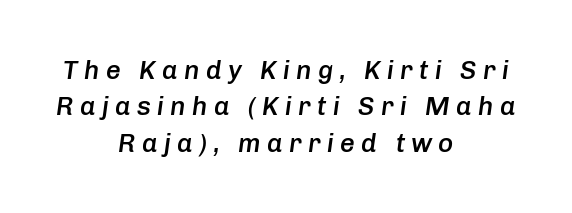
The image shows 26 px text type, italic (leaning right); set centered, normal line spacing (1.4x), unusually wide letter spacing (+0.24 em), not underlined.
